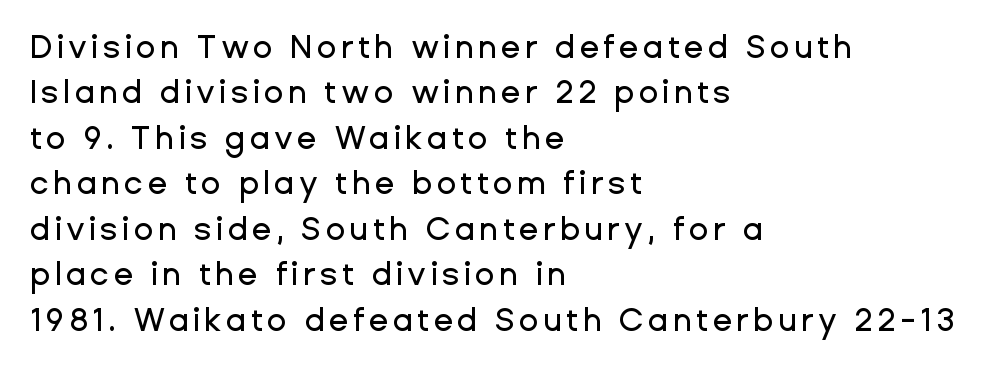
{"serif": "no", "italic": "no", "width": "normal", "stroke_contrast": "low", "x_height": "medium", "monospaced": "no", "underline": "no", "align": "left", "line_spacing": "normal", "line_spacing_ratio": 1.42, "glyph_px": 32}
